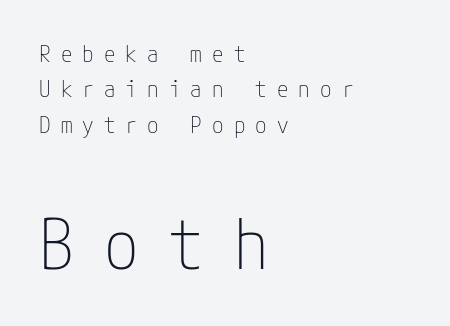
Horizontally, the lines are justified to the leading edge only. Letters have the restrained weight of plain body copy at most. Does the type have serifs? No, each stem ends abruptly. Designer's note — italics off, roman on. Top chunk: small. Bottom chunk: large.
